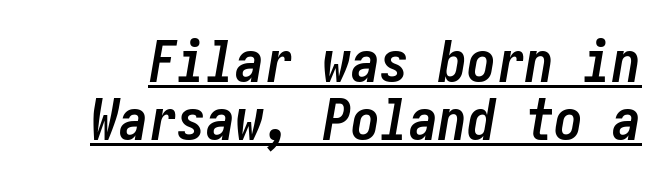
Q: Is the text bold? A: Yes.
Q: Is the text italic (slanted)? A: Yes, it leans right by about 10 degrees.
Q: Is the text underlined? A: Yes.
Q: Is the spacing between letters normal or unusually wide? A: Normal.
Q: Is the spacing between lines tight, normal or loose? A: Tight.
Q: Width (condensed, normal, or wide)? A: Condensed.
Q: Stroke contrast? A: Low.
Q: x-height? A: Medium.
